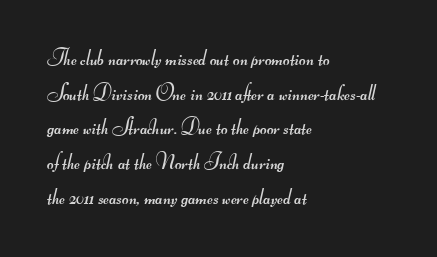
Q: Is the text bold? A: No.
Q: Is the text underlined? A: No.
Q: How is the paragraph aligned? A: Left-aligned.
Q: Is the spacing between letters normal or unusually wide? A: Normal.
Q: Is the spacing between lines tight, normal or loose? A: Normal.
